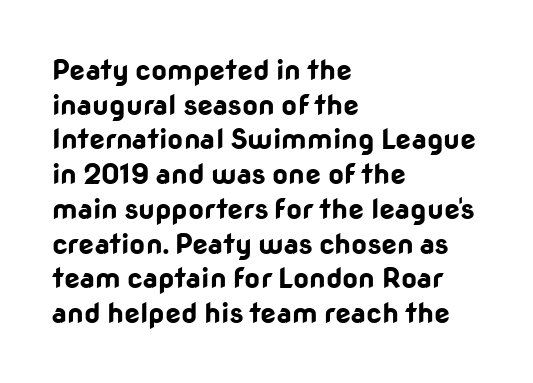
{"serif": "no", "italic": "no", "bold": "yes", "weight": "bold", "width": "normal", "stroke_contrast": "low", "x_height": "medium", "monospaced": "no", "underline": "no", "align": "left", "line_spacing_ratio": 1.24, "letter_spacing": "normal", "letter_spacing_em": 0.0, "glyph_px": 28}
